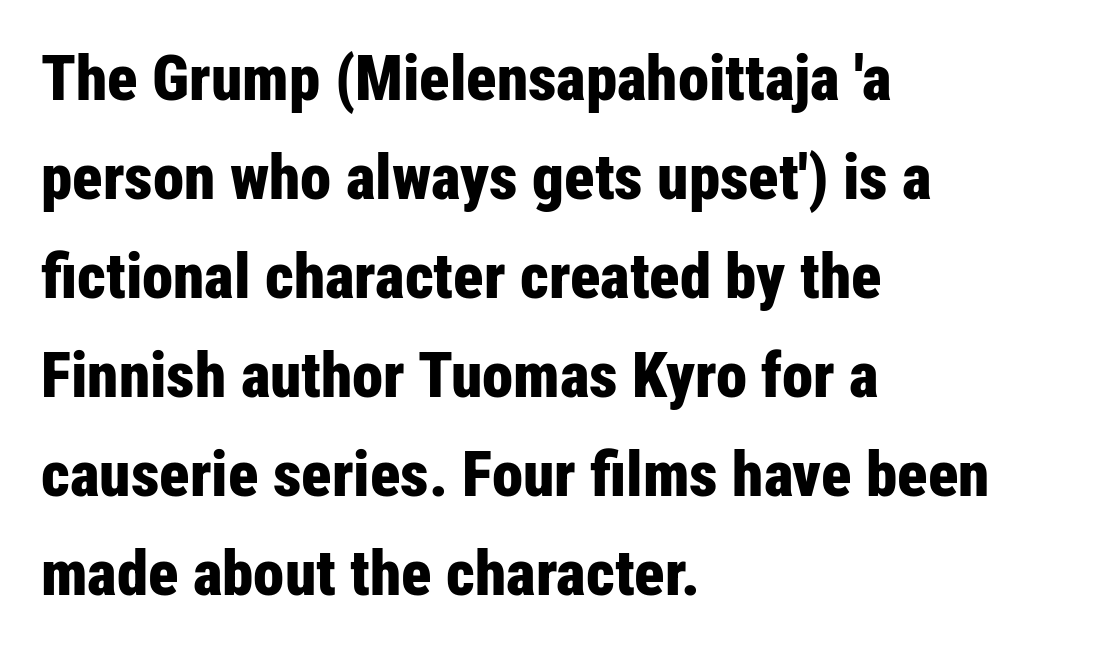
Q: Is the text bold? A: Yes.
Q: Is the text italic (slanted)? A: No, it is upright.
Q: Is the typeface a serif or a sans-serif typeface? A: Sans-serif.
Q: Is the text underlined? A: No.
Q: How is the paragraph aligned? A: Left-aligned.
Q: Is the spacing between letters normal or unusually wide? A: Normal.
Q: Is the spacing between lines tight, normal or loose? A: Normal.
Q: Width (condensed, normal, or wide)? A: Condensed.
Q: Stroke contrast? A: Low.
Q: x-height? A: Medium.
Q: Monospaced? A: No.
